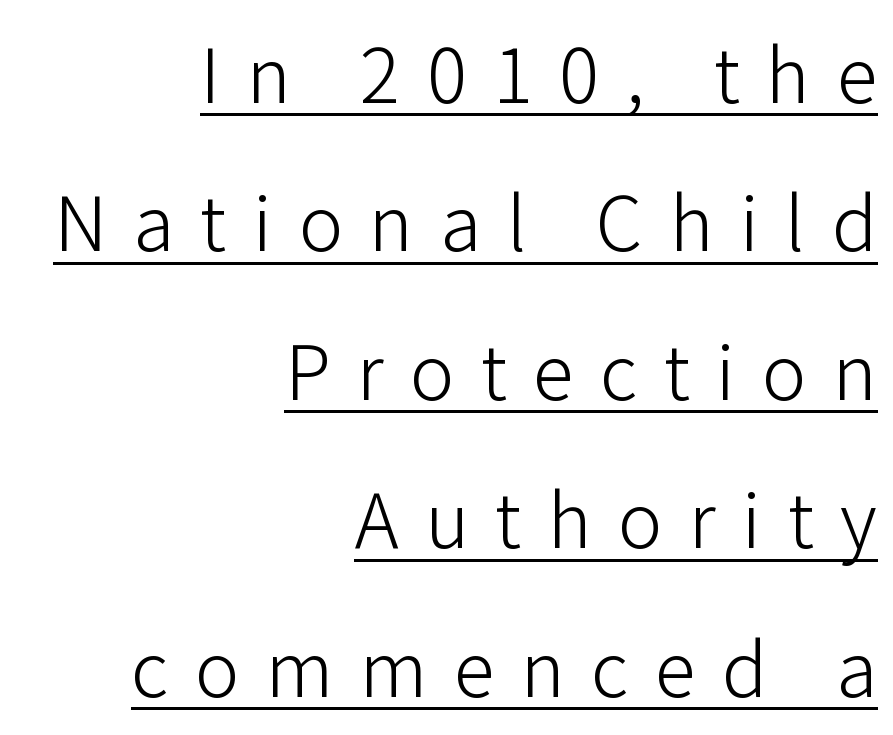
The strokes carry an ordinary text weight at most. The gaps between neighbouring characters are conspicuously large. Look at the bottom of the vertical strokes: they stop flat, with no serifs. This sample uses an upright cut, with every glyph sitting square on the baseline. Widely set lines give the paragraph a tall, airy silhouette.
